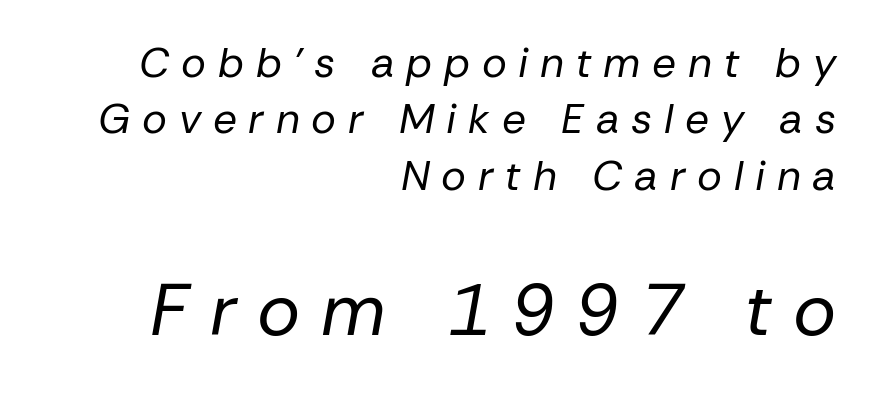
Q: Is the text bold? A: No.
Q: Is the text italic (slanted)? A: Yes, it leans right by about 10 degrees.
Q: Is the text underlined? A: No.
Q: How is the paragraph aligned? A: Right-aligned.
Q: Is the spacing between letters normal or unusually wide? A: Unusually wide.
Q: Is the spacing between lines tight, normal or loose? A: Normal.
Q: Which block of text is set in a larger size, the first (top) or the second (bottom)? A: The second (bottom) one.
Q: Width (condensed, normal, or wide)? A: Normal.
Q: Stroke contrast? A: Low.
Q: x-height? A: Medium.
Q: Monospaced? A: No.
